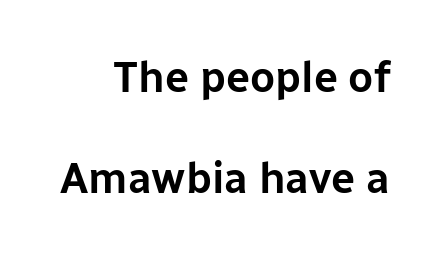
The image shows 43 px sans-serif type, upright; set loose line spacing (2.35x), normal letter spacing, not underlined; low stroke contrast and a medium x-height.
